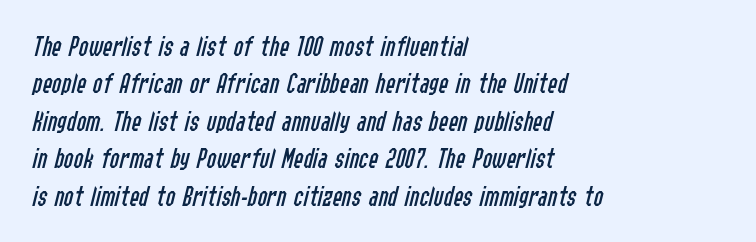
{"italic": "yes", "lean": "right", "slant_degrees": 14, "bold": "no", "weight": "regular", "width": "condensed", "stroke_contrast": "low", "x_height": "medium", "monospaced": "no", "underline": "no", "align": "left", "line_spacing": "normal", "line_spacing_ratio": 1.29, "letter_spacing": "normal", "letter_spacing_em": 0.0, "glyph_px": 29}
